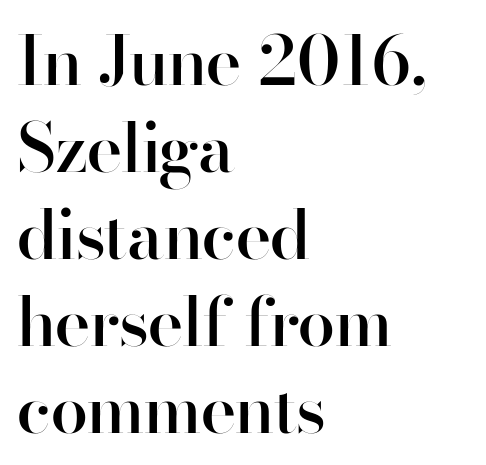
Q: Is the text bold? A: Semi-bold.
Q: Is the text italic (slanted)? A: No, it is upright.
Q: Is the typeface a serif or a sans-serif typeface? A: Sans-serif.
Q: Is the text underlined? A: No.
Q: How is the paragraph aligned? A: Left-aligned.
Q: Is the spacing between letters normal or unusually wide? A: Normal.
Q: Is the spacing between lines tight, normal or loose? A: Normal.
Q: Width (condensed, normal, or wide)? A: Normal.
Q: Stroke contrast? A: High.
Q: x-height? A: Small.
Q: Monospaced? A: No.
